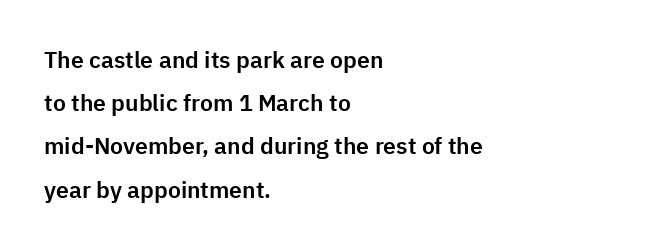
Q: Is the text italic (slanted)? A: No, it is upright.
Q: Is the text underlined? A: No.
Q: How is the paragraph aligned? A: Left-aligned.
Q: Is the spacing between letters normal or unusually wide? A: Normal.
